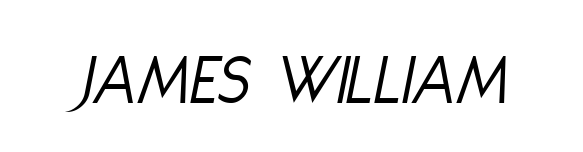
Q: Is the text bold? A: No.
Q: Is the text italic (slanted)? A: Yes, it leans right by about 11 degrees.
Q: Is the text underlined? A: No.
Q: Is the spacing between letters normal or unusually wide? A: Normal.
Q: Width (condensed, normal, or wide)? A: Condensed.
Q: Stroke contrast? A: Low.
Q: x-height? A: Large.
Q: Monospaced? A: No.
